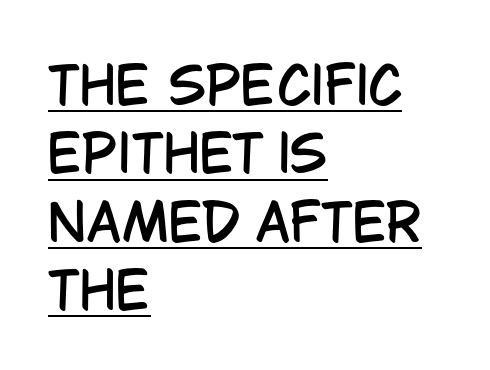
The image shows 51 px condensed sans-serif type, upright; set left-aligned, normal line spacing (1.34x), normal letter spacing, underlined; low stroke contrast and a large x-height.
